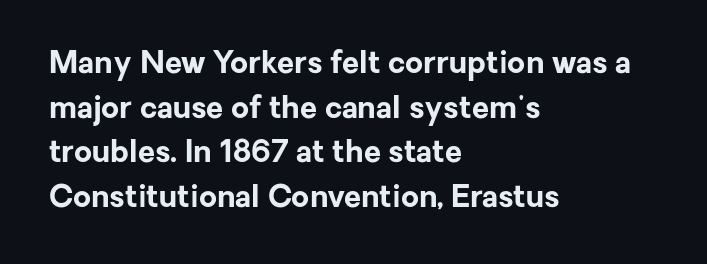
The image shows 31 px bold sans-serif type, upright; set left-aligned, normal line spacing (1.44x), normal letter spacing, not underlined; low stroke contrast and a medium x-height.
